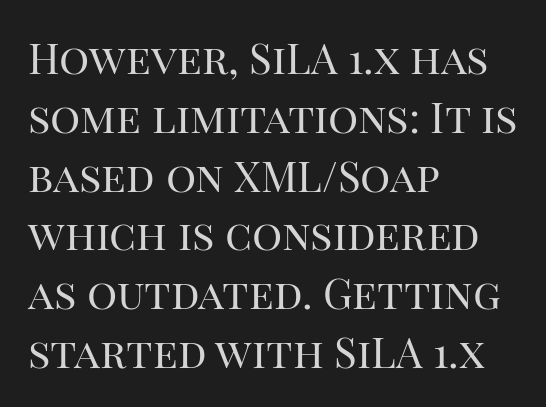
{"serif": "yes", "italic": "no", "bold": "no", "weight": "regular", "width": "normal", "stroke_contrast": "high", "x_height": "large", "monospaced": "no", "underline": "no", "align": "left", "line_spacing": "normal", "line_spacing_ratio": 1.4, "letter_spacing": "normal", "letter_spacing_em": 0.0, "glyph_px": 42}
